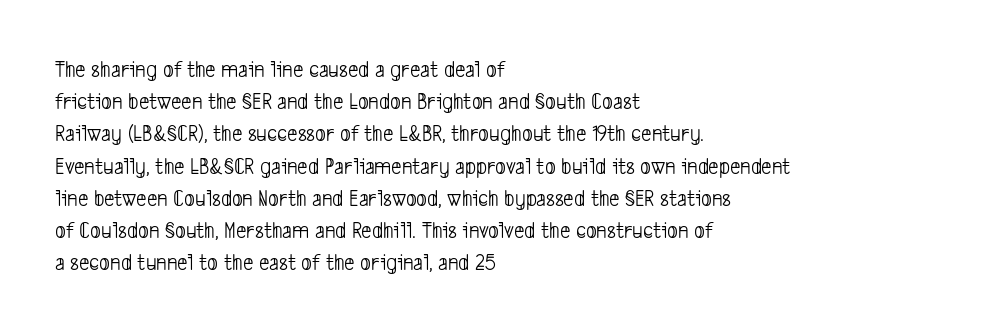
The image shows 23 px text type; set left-aligned, normal line spacing (1.4x), normal letter spacing, not underlined.
